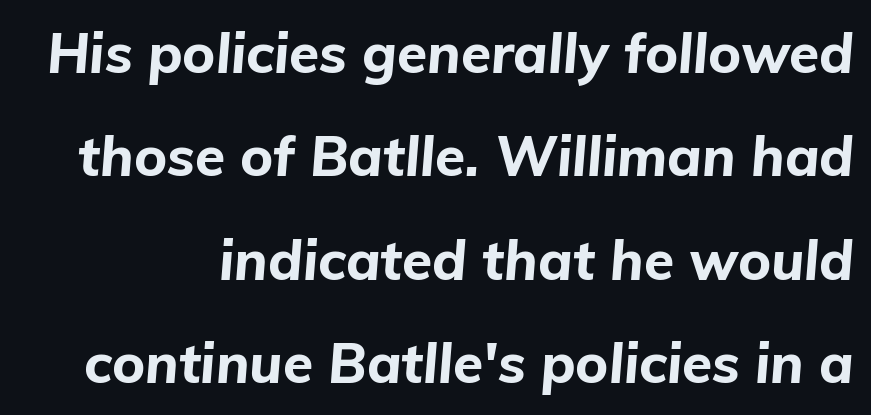
The image shows 55 px bold type, italic (leaning right); set line spacing 1.88x, normal letter spacing, not underlined; low stroke contrast and a medium x-height.
